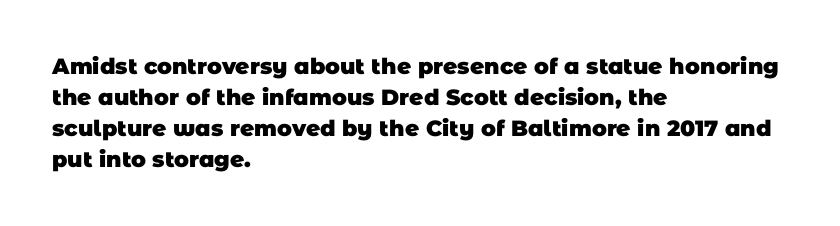
Q: Is the text bold? A: Yes.
Q: Is the text underlined? A: No.
Q: How is the paragraph aligned? A: Left-aligned.
Q: Is the spacing between letters normal or unusually wide? A: Normal.
Q: Is the spacing between lines tight, normal or loose? A: Normal.
